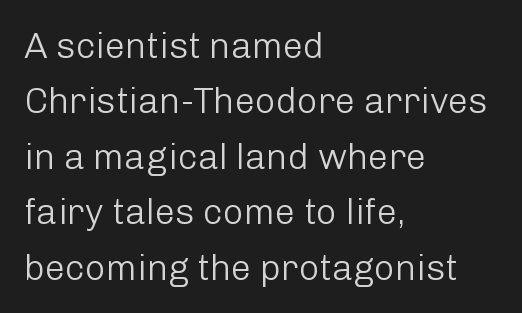
Q: Is the text bold? A: No.
Q: Is the text italic (slanted)? A: No, it is upright.
Q: Is the typeface a serif or a sans-serif typeface? A: Sans-serif.
Q: Is the text underlined? A: No.
Q: How is the paragraph aligned? A: Left-aligned.
Q: Is the spacing between letters normal or unusually wide? A: Normal.
Q: Is the spacing between lines tight, normal or loose? A: Normal.
Q: Width (condensed, normal, or wide)? A: Normal.
Q: Stroke contrast? A: Low.
Q: x-height? A: Medium.
Q: Monospaced? A: No.
